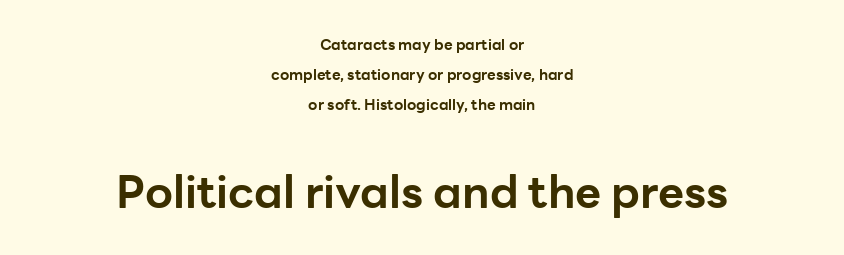
Q: Is the text bold? A: Yes.
Q: Is the text italic (slanted)? A: No, it is upright.
Q: Is the typeface a serif or a sans-serif typeface? A: Sans-serif.
Q: Is the text underlined? A: No.
Q: How is the paragraph aligned? A: Centered.
Q: Is the spacing between letters normal or unusually wide? A: Normal.
Q: Is the spacing between lines tight, normal or loose? A: Loose.
Q: Which block of text is set in a larger size, the first (top) or the second (bottom)? A: The second (bottom) one.
Q: Width (condensed, normal, or wide)? A: Normal.
Q: Stroke contrast? A: Low.
Q: x-height? A: Medium.
Q: Monospaced? A: No.
